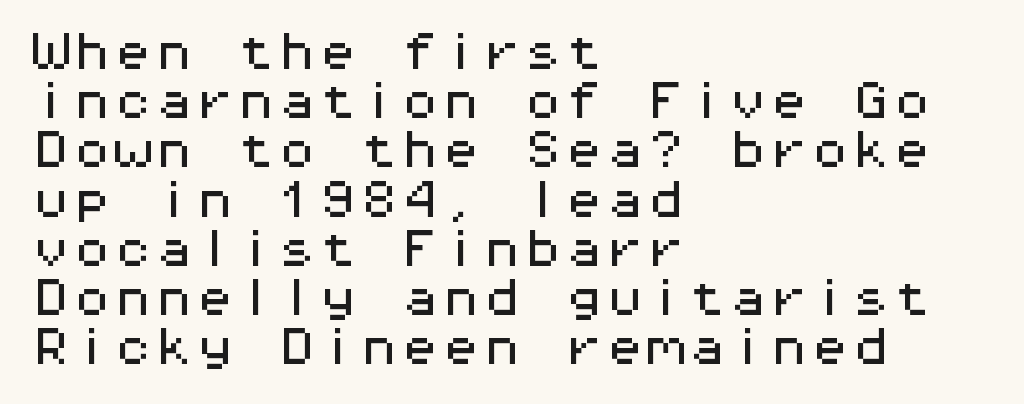
Note the uniform advance width — an 'i' takes as much space as an 'm'. The rendering shows plain stroke endings on the letterforms — a sans-serif design. In terms of posture, this sample is upright. The foot of each line stays bare and open.
